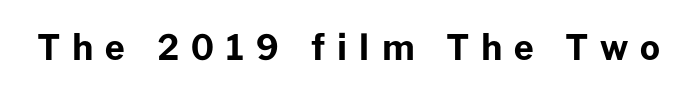
Type without underlining. A dark, heavy texture on the line: the type is bold. Do the letters lean? They stand straight. The letters advance in unequal steps, a hallmark of proportional type. The tracking reads as deliberately expanded to a designer's eye. A typesetter would label this face a sans.
